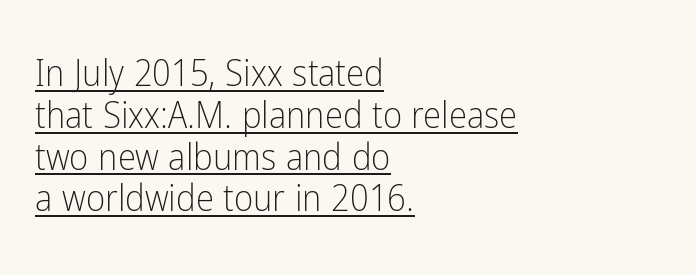
The font family rendered here belongs to the sans-serif group. Think of a printed novel: that variable character pitch is what you see here. Stems and bowls with no extra thickness — not bold. Rows of type sit shoulder to shoulder in the vertical direction.
